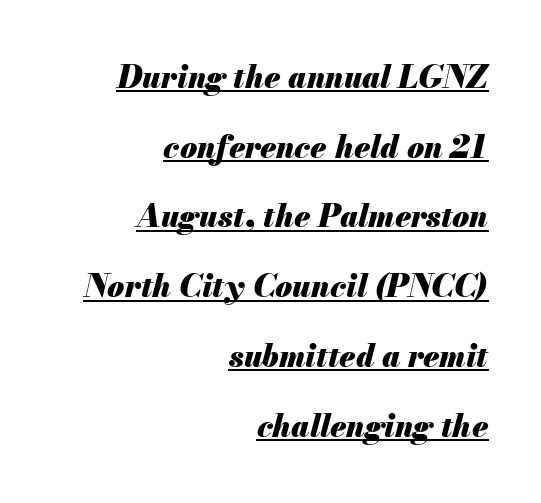
Honestly, the underline is the first thing you notice here. Think of a printed novel: that variable character pitch is what you see here. Honestly, the rows look like they've been pulled way apart. Slant detected: the letters are inclined. Nothing unusual about the tracking: characters are spaced as the font intends.
